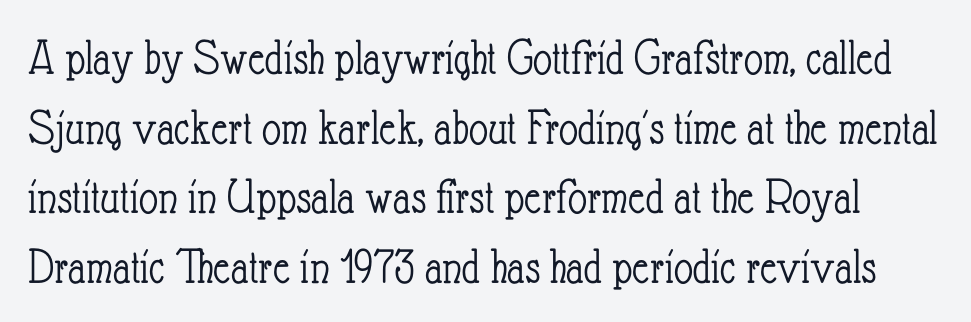
Q: Is the text bold? A: No.
Q: Is the text italic (slanted)? A: No, it is upright.
Q: Is the text underlined? A: No.
Q: Is the spacing between letters normal or unusually wide? A: Normal.
Q: Is the spacing between lines tight, normal or loose? A: Normal.
Q: Width (condensed, normal, or wide)? A: Condensed.
Q: Stroke contrast? A: Low.
Q: x-height? A: Small.
Q: Monospaced? A: No.
